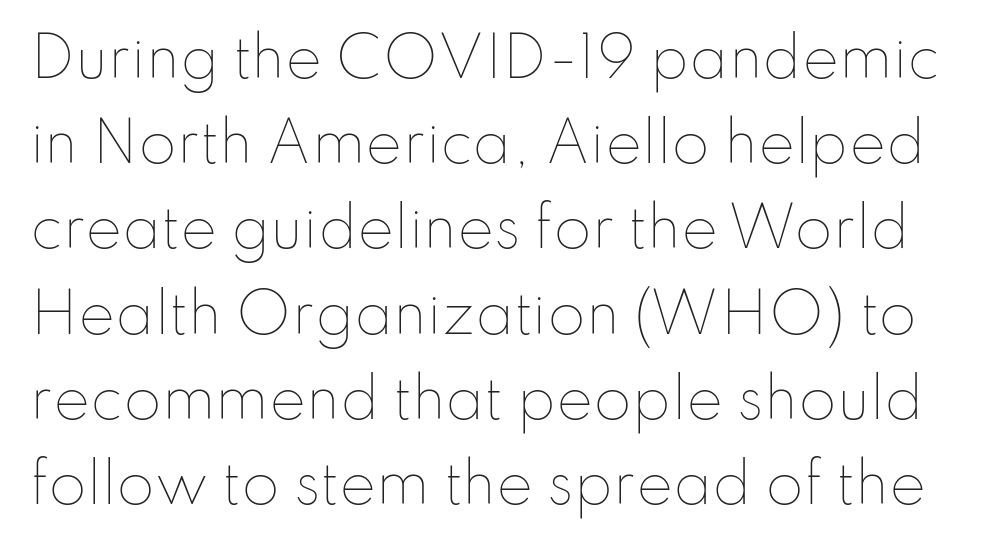
Descender tails drop into unmarked territory. Inter-character spacing is left at the font's built-in metrics. Successive baselines arrive at the customary interval. Weight: in the light-to-regular range. Note the varied advance widths — an 'i' is clearly narrower than an 'm'.
